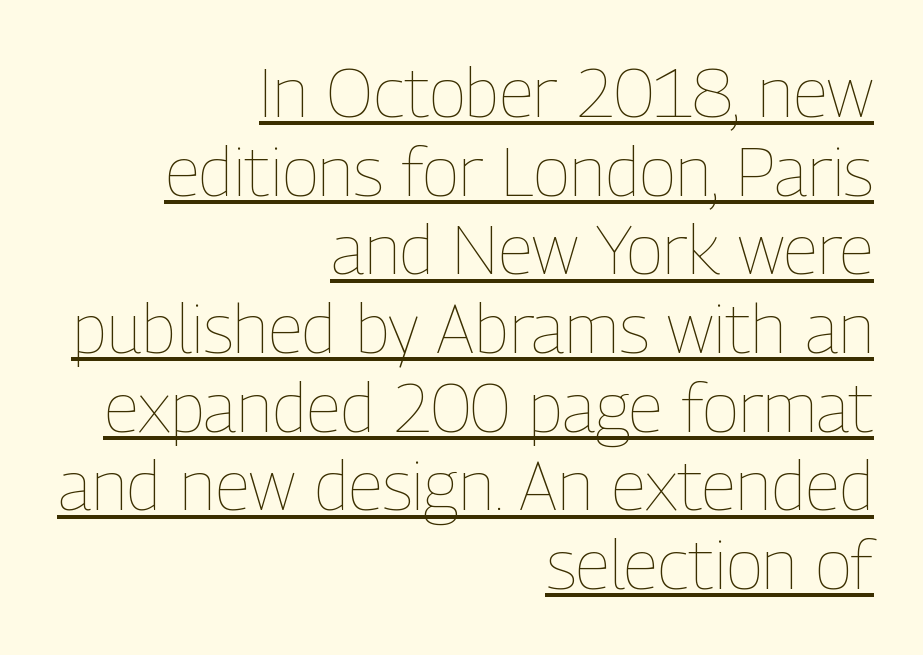
{"italic": "no", "bold": "no", "weight": "thin", "width": "condensed", "stroke_contrast": "low", "x_height": "medium", "monospaced": "no", "underline": "yes", "align": "right", "line_spacing": "tight", "line_spacing_ratio": 1.14, "letter_spacing": "normal", "letter_spacing_em": 0.0, "glyph_px": 69}
